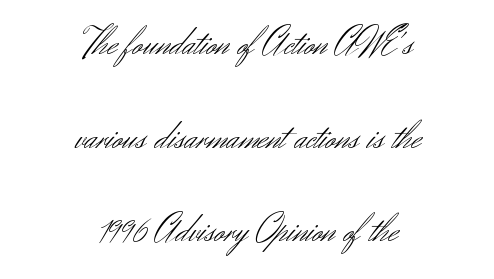
The image shows 40 px light sans-serif type; set centered, loose line spacing (2.34x), normal letter spacing, not underlined; medium stroke contrast and a small x-height.
